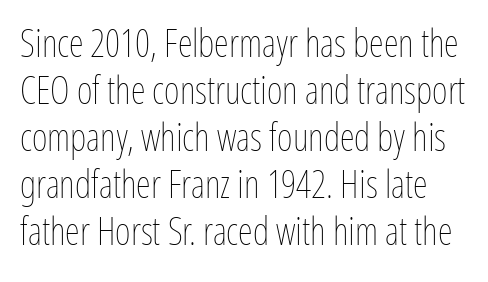
Q: Is the text bold? A: No.
Q: Is the text italic (slanted)? A: No, it is upright.
Q: Is the text underlined? A: No.
Q: Is the spacing between letters normal or unusually wide? A: Normal.
Q: Width (condensed, normal, or wide)? A: Condensed.
Q: Stroke contrast? A: Low.
Q: x-height? A: Medium.
Q: Monospaced? A: No.
